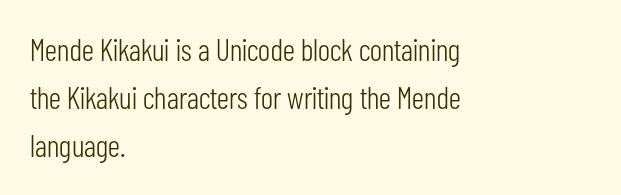
Q: Is the text bold? A: No.
Q: Is the text italic (slanted)? A: No, it is upright.
Q: Is the typeface a serif or a sans-serif typeface? A: Sans-serif.
Q: Is the text underlined? A: No.
Q: How is the paragraph aligned? A: Left-aligned.
Q: Is the spacing between letters normal or unusually wide? A: Normal.
Q: Is the spacing between lines tight, normal or loose? A: Normal.
Q: Width (condensed, normal, or wide)? A: Condensed.
Q: Stroke contrast? A: Low.
Q: x-height? A: Medium.
Q: Monospaced? A: No.
